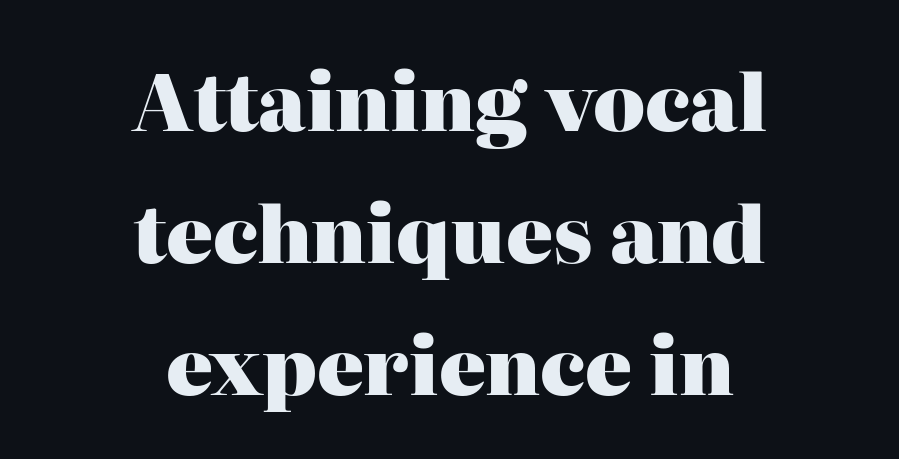
The type family on display is of the serif kind. Plenty of ink on the page — the face is bold. Check the space under the baseline: it is left empty. The lines are quadded center. The rows are spaced the way most documents space them. Italic: no, the glyphs are upright roman.
